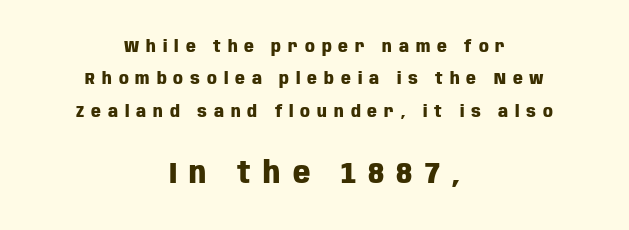
The image shows 30 px heavy, condensed sans-serif type, upright; set centered, loose line spacing (1.91x), unusually wide letter spacing (+0.41 em), not underlined; the second (bottom) block is 1.76x larger; low stroke contrast and a large x-height.
